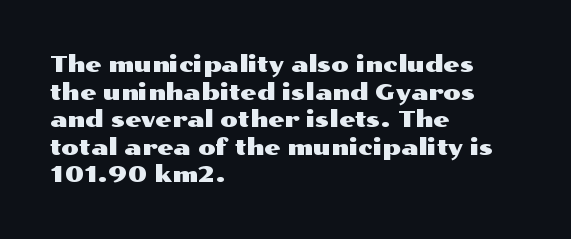
Q: Is the text italic (slanted)? A: No, it is upright.
Q: Is the text underlined? A: No.
Q: How is the paragraph aligned? A: Left-aligned.
Q: Is the spacing between letters normal or unusually wide? A: Normal.
